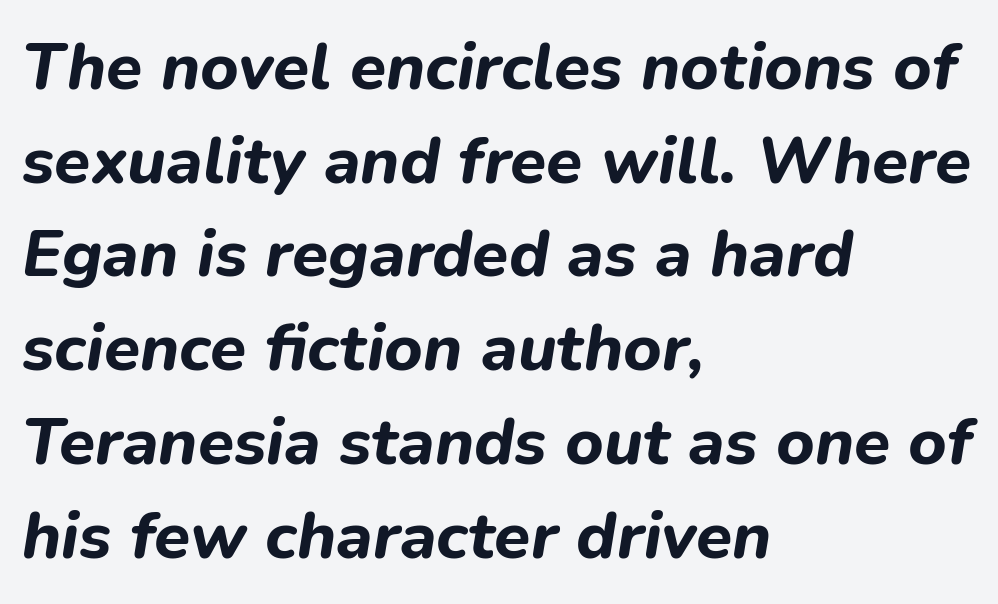
Reading down the block, your eye returns to a fixed left position each line. Nobody touched the tracking dial on this one. The face used here is proportionally spaced, like ordinary book or web type. The block of text has a typical density, with ordinary space between rows.
